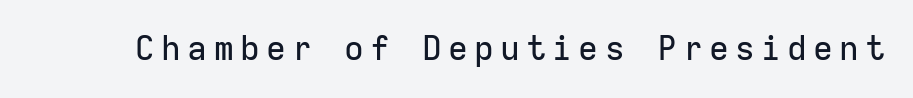
{"serif": "no", "italic": "no", "width": "normal", "stroke_contrast": "low", "x_height": "medium", "monospaced": "yes", "underline": "no", "glyph_px": 33}
